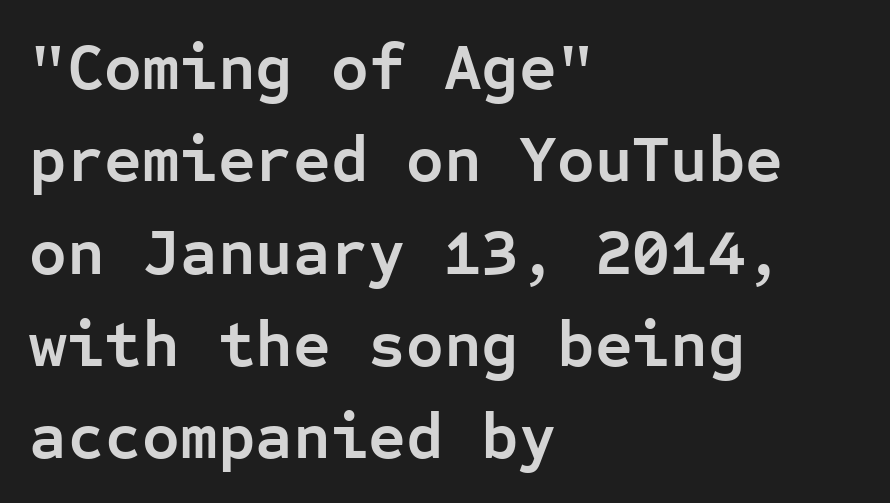
The image shows 65 px semibold sans-serif type, upright, monospaced; set left-aligned, normal line spacing (1.42x), normal letter spacing, not underlined; low stroke contrast and a medium x-height.
